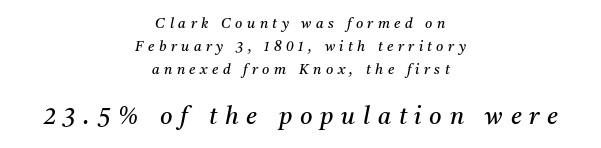
Q: Is the text bold? A: No.
Q: Is the text italic (slanted)? A: Yes, it leans right by about 11 degrees.
Q: Is the text underlined? A: No.
Q: How is the paragraph aligned? A: Centered.
Q: Is the spacing between letters normal or unusually wide? A: Unusually wide.
Q: Is the spacing between lines tight, normal or loose? A: Normal.
Q: Which block of text is set in a larger size, the first (top) or the second (bottom)? A: The second (bottom) one.
